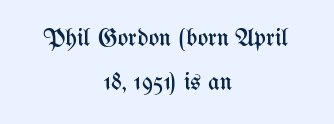
Lines of text with bare space underneath. Heaviness? Minimal to ordinary, like unemphasized prose. Compared with a flush-left layout, this one balances lines on the center instead. This is roman type, the default non-slanted kind.
